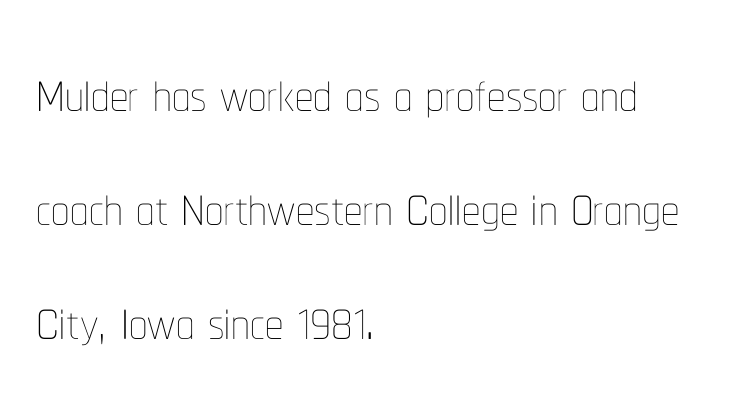
The lettering holds an erect, upright posture throughout. The designer left line spacing at the default. Leftover space on each line is placed entirely after the last word. The letterforms sit shoulder to shoulder at normal distance. Character widths vary here, with narrow letters taking less room than wide ones.
